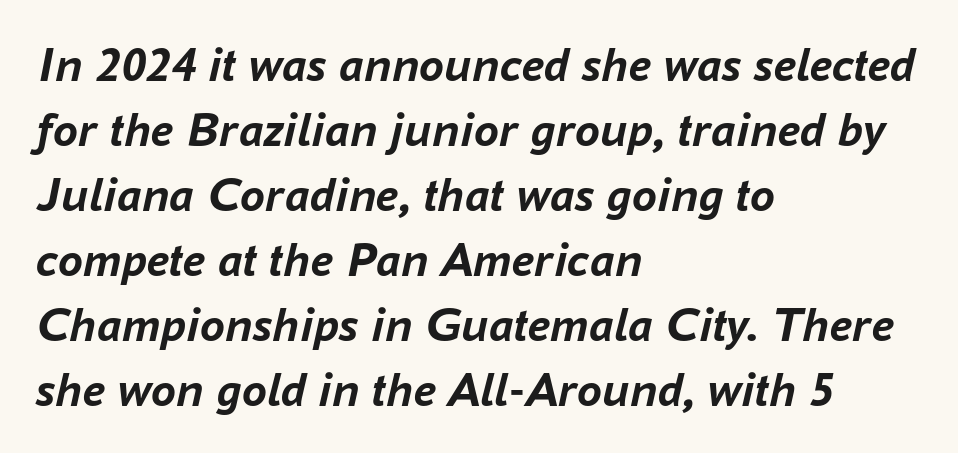
The image shows 50 px semibold type, italic (leaning right); set left-aligned, normal line spacing (1.3x), normal letter spacing, not underlined; low stroke contrast and a medium x-height.
